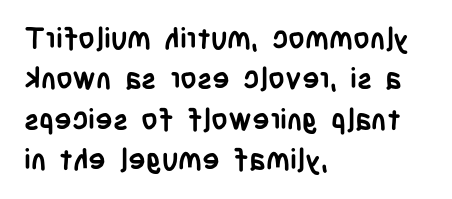
As a designer I'd log this as weight 700, bold. Is this a fixed-width face? No — the glyphs have proportional, varying widths. All the whitespace from short lines collects on the right. Just letters on the line, the space beneath them empty. Letter spacing: default. Grotesque or geometric, the face here clearly has no serifs.
